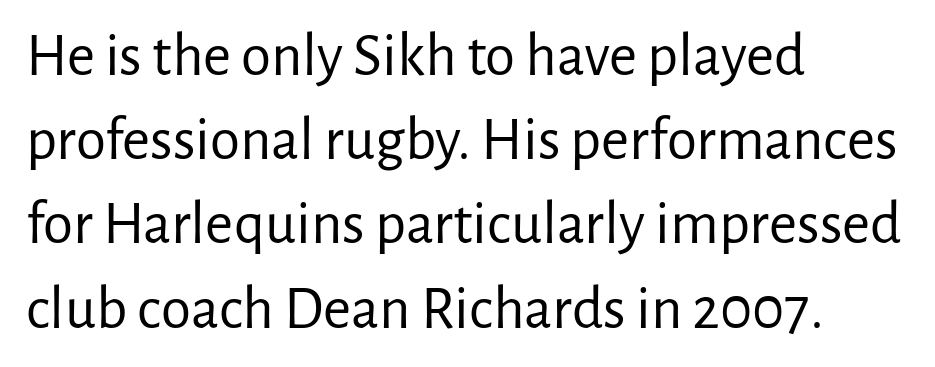
Posture: straight, roman, zero tilt. Is this a sans? Yes — the strokes have no serifs. The cut favours lightness, reaching ordinary text weight at its darkest. Underline: absent. Characters follow at the spacing the type designer built in. The line-height multiplier appears to be the usual default.
